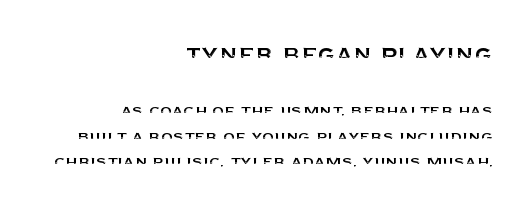
Q: Is the text italic (slanted)? A: No, it is upright.
Q: Is the typeface a serif or a sans-serif typeface? A: Sans-serif.
Q: Is the text underlined? A: No.
Q: How is the paragraph aligned? A: Right-aligned.
Q: Is the spacing between letters normal or unusually wide? A: Normal.
Q: Is the spacing between lines tight, normal or loose? A: Normal.
Q: Which block of text is set in a larger size, the first (top) or the second (bottom)? A: The first (top) one.
Q: Width (condensed, normal, or wide)? A: Normal.
Q: Stroke contrast? A: Medium.
Q: x-height? A: Large.
Q: Monospaced? A: No.
